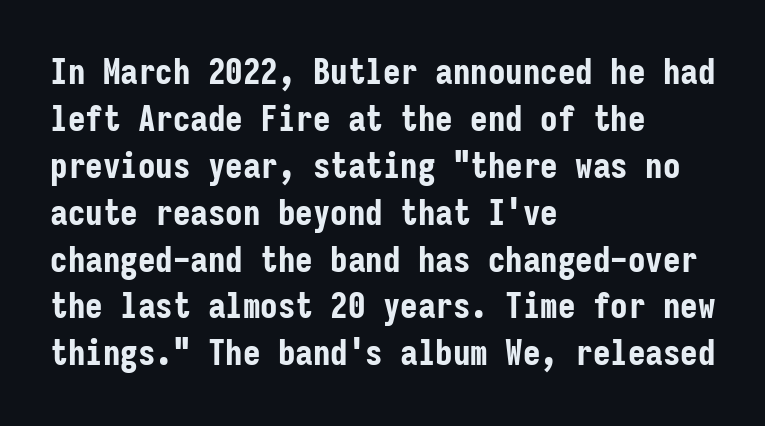
{"serif": "no", "italic": "no", "bold": "yes", "weight": "bold", "width": "condensed", "stroke_contrast": "low", "x_height": "medium", "monospaced": "yes", "underline": "no", "align": "left", "line_spacing": "normal", "line_spacing_ratio": 1.34, "letter_spacing": "normal", "letter_spacing_em": 0.0, "glyph_px": 35}
